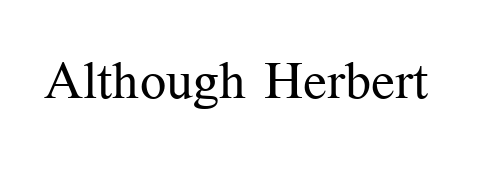
{"serif": "yes", "italic": "no", "bold": "no", "weight": "regular", "width": "normal", "stroke_contrast": "medium", "x_height": "medium", "monospaced": "no", "underline": "no", "letter_spacing": "normal", "letter_spacing_em": 0.0, "glyph_px": 52}
